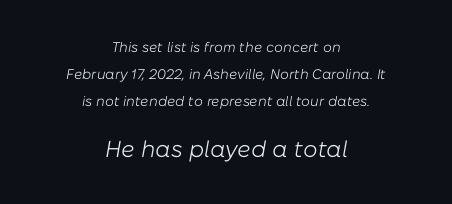
Q: Is the text bold? A: No.
Q: Is the text italic (slanted)? A: Yes, it leans right by about 10 degrees.
Q: Is the text underlined? A: No.
Q: How is the paragraph aligned? A: Centered.
Q: Is the spacing between letters normal or unusually wide? A: Normal.
Q: Is the spacing between lines tight, normal or loose? A: Loose.
Q: Which block of text is set in a larger size, the first (top) or the second (bottom)? A: The second (bottom) one.
